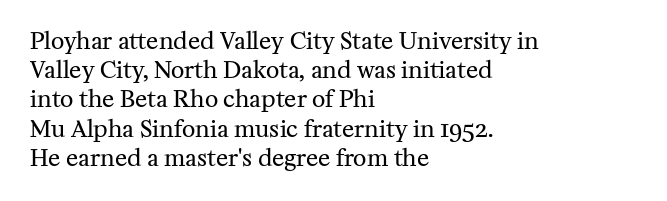
Nothing unusual about the tracking: characters are spaced as the font intends. Caption: multi-line text, flush left, ragged right. How would I describe the line gaps? Plain and ordinary. Unbolded letterforms with no extra heft.
